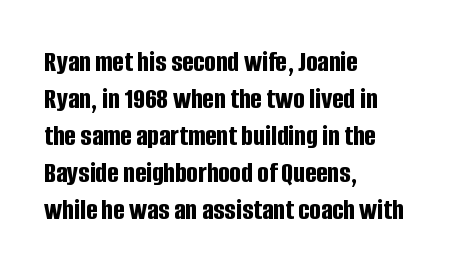
The image shows 30 px bold, condensed sans-serif type, upright; set left-aligned, line spacing 1.23x, normal letter spacing, not underlined; low stroke contrast and a large x-height.
